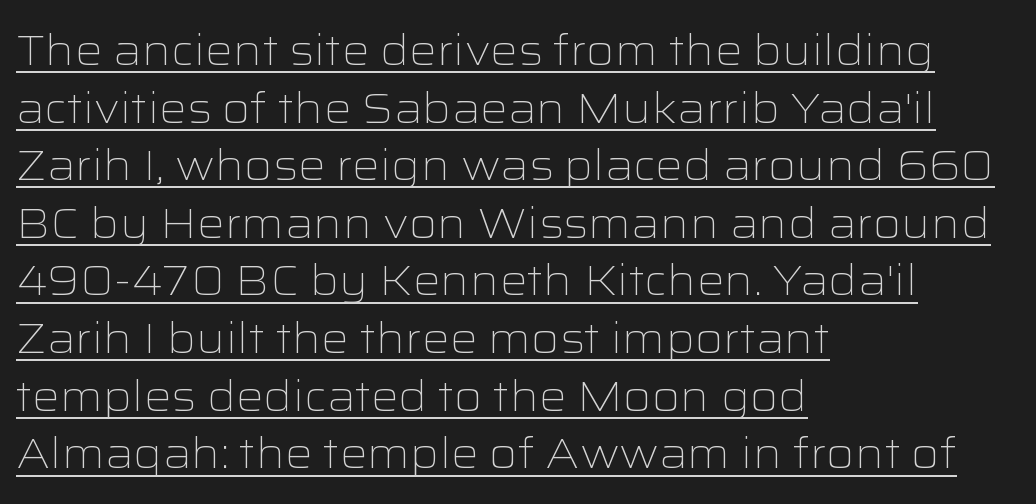
Q: Is the text bold? A: No.
Q: Is the text italic (slanted)? A: No, it is upright.
Q: Is the typeface a serif or a sans-serif typeface? A: Sans-serif.
Q: Is the text underlined? A: Yes.
Q: How is the paragraph aligned? A: Left-aligned.
Q: Is the spacing between letters normal or unusually wide? A: Normal.
Q: Is the spacing between lines tight, normal or loose? A: Normal.
Q: Width (condensed, normal, or wide)? A: Wide.
Q: Stroke contrast? A: Low.
Q: x-height? A: Medium.
Q: Monospaced? A: No.
